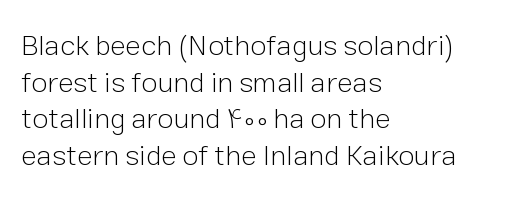
{"serif": "no", "italic": "no", "bold": "no", "weight": "light", "width": "normal", "stroke_contrast": "low", "x_height": "medium", "monospaced": "no", "underline": "no", "align": "left", "line_spacing": "normal", "line_spacing_ratio": 1.26, "letter_spacing": "normal", "letter_spacing_em": 0.0, "glyph_px": 29}
